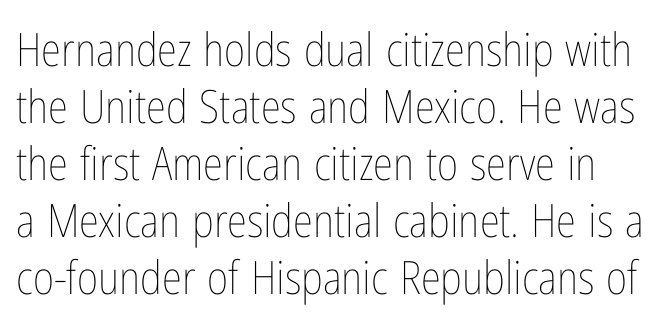
Q: Is the text bold? A: No.
Q: Is the text italic (slanted)? A: No, it is upright.
Q: Is the text underlined? A: No.
Q: Is the spacing between letters normal or unusually wide? A: Normal.
Q: Width (condensed, normal, or wide)? A: Condensed.
Q: Stroke contrast? A: Low.
Q: x-height? A: Medium.
Q: Monospaced? A: No.
